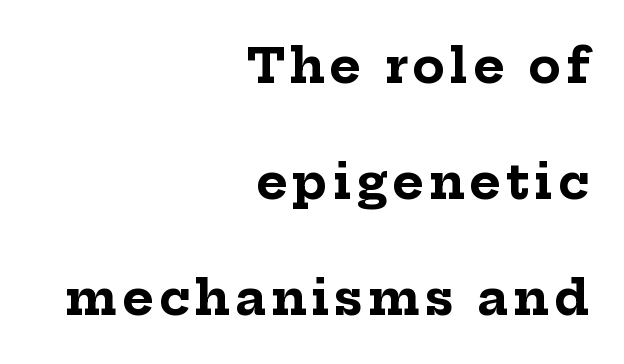
Words float on clear page, feet unadorned. The axis of the letterforms is exactly vertical. Look at the bottom of the vertical strokes: they flare into serifs here. Looks like regular typesetting: each glyph gets only the width it needs. The rag falls on the left side of this text block.
